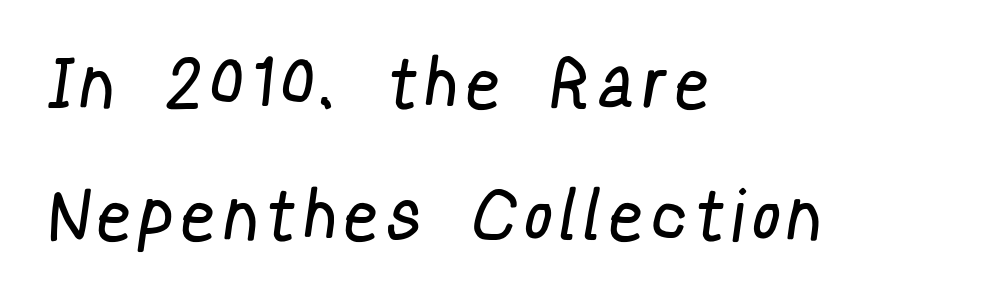
Check where the strokes stop: nothing finishes them off — pure sans. The letters advance in unequal steps, a hallmark of proportional type. These lines are set flush left with a ragged right edge. Does extra space separate the letters? Yes, quite a lot of it.
